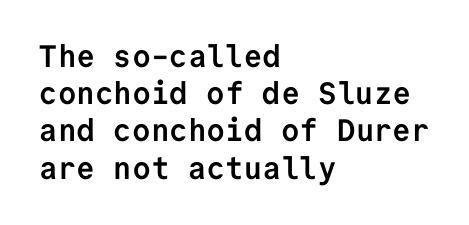
{"serif": "no", "italic": "no", "bold": "yes", "weight": "semibold", "width": "normal", "stroke_contrast": "low", "x_height": "medium", "monospaced": "yes", "underline": "no", "align": "left", "line_spacing_ratio": 1.2, "letter_spacing": "normal", "letter_spacing_em": 0.0, "glyph_px": 31}
